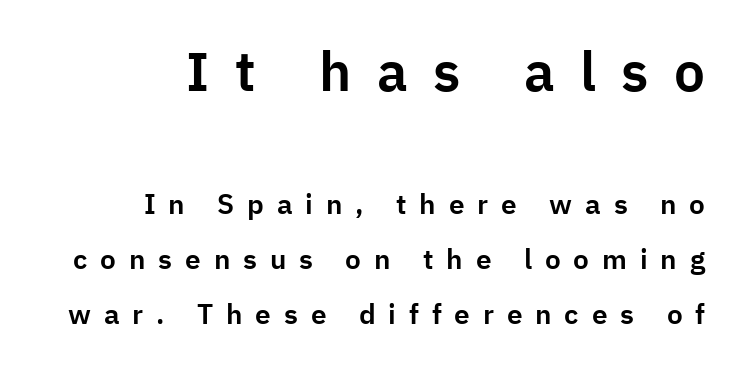
{"serif": "no", "italic": "no", "width": "normal", "stroke_contrast": "low", "x_height": "medium", "monospaced": "no", "underline": "no", "align": "right", "line_spacing": "loose", "line_spacing_ratio": 1.96, "letter_spacing": "wide", "letter_spacing_em": 0.46, "larger_block": "first", "size_ratio": 1.96, "glyph_px": 55}
